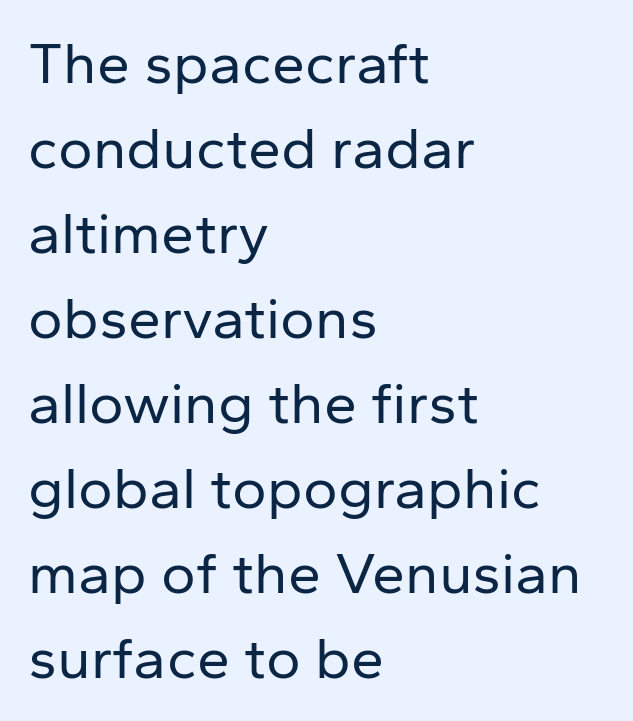
The image shows 59 px regular-weight sans-serif type, upright; set left-aligned, normal line spacing (1.44x), normal letter spacing, not underlined; low stroke contrast and a medium x-height.
